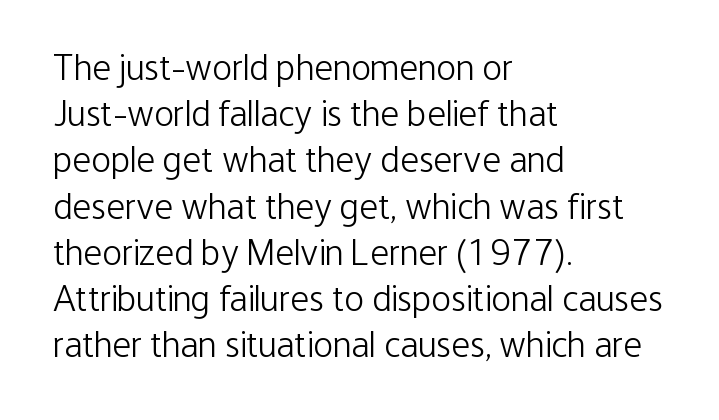
This rendering leaves character spacing at its baseline value. Is there any slant? The stems are plumb. Are there feet on the stems? There aren't — it's a sans. Compared with a typical body face, this is equally light or lighter still.
